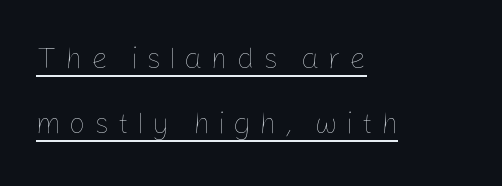
The face used here is proportionally spaced, like ordinary book or web type. Style check: upright. Students, observe: this is what heavily led, spacious text looks like. In designer terms, the underline attribute is active on this setting.
